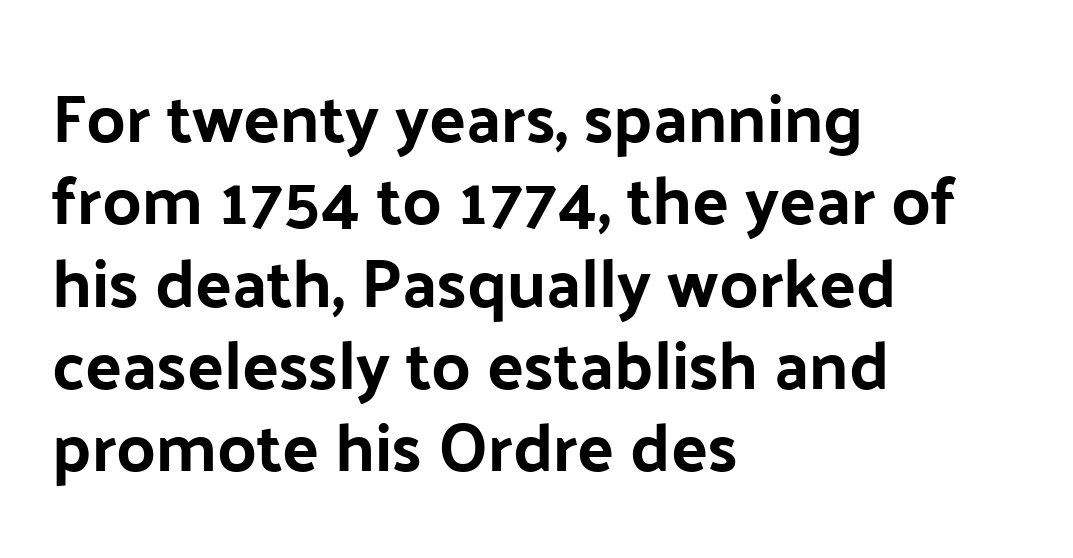
To sum up the face: it is a sans, with no serifs. Typeset ragged right — the left edge is the straight one. Do the characters align in a grid? No, the font is proportional. Default kerning and tracking; the words read as compact shapes.
